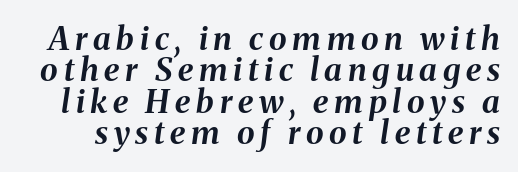
The image shows 32 px bold type, italic (leaning right); set tight line spacing (0.98x), not underlined; medium stroke contrast and a medium x-height.
